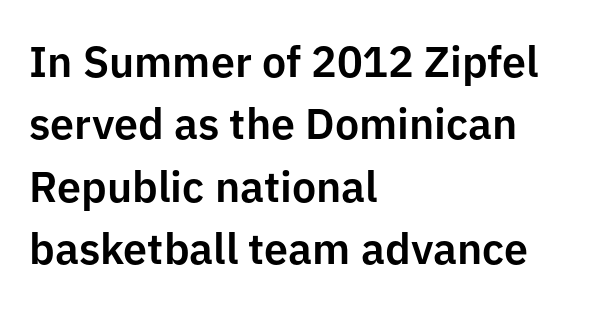
{"serif": "no", "italic": "no", "width": "normal", "stroke_contrast": "low", "x_height": "medium", "monospaced": "no", "underline": "no", "align": "left", "line_spacing": "normal", "line_spacing_ratio": 1.45, "letter_spacing": "normal", "letter_spacing_em": 0.0, "glyph_px": 43}
